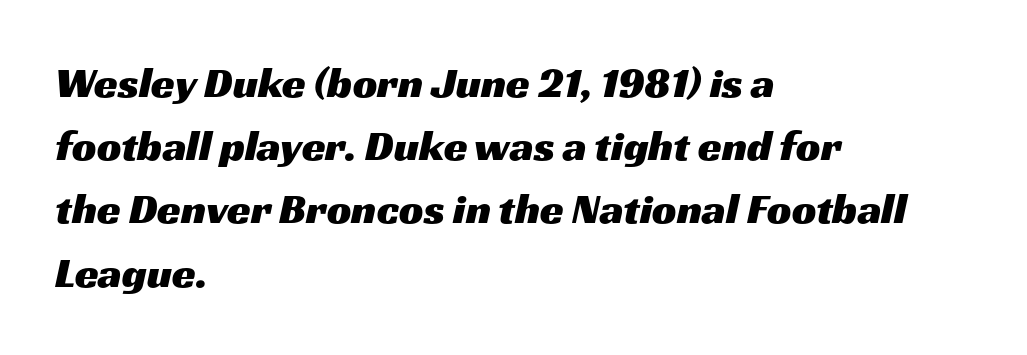
The image shows 43 px wide sans-serif type; set left-aligned, normal line spacing (1.47x), normal letter spacing, not underlined; medium stroke contrast and a medium x-height.
